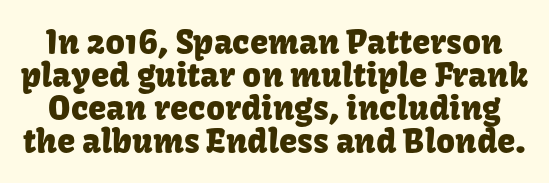
The image shows 33 px sans-serif type, upright; set tight line spacing (1.0x), normal letter spacing, not underlined; low stroke contrast and a medium x-height.
